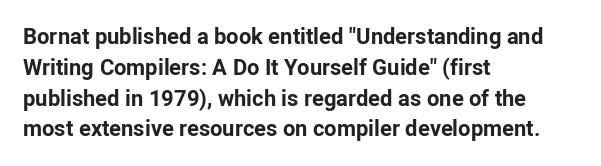
The image shows 22 px bold type, upright; set left-aligned, normal line spacing (1.4x), normal letter spacing, not underlined.
